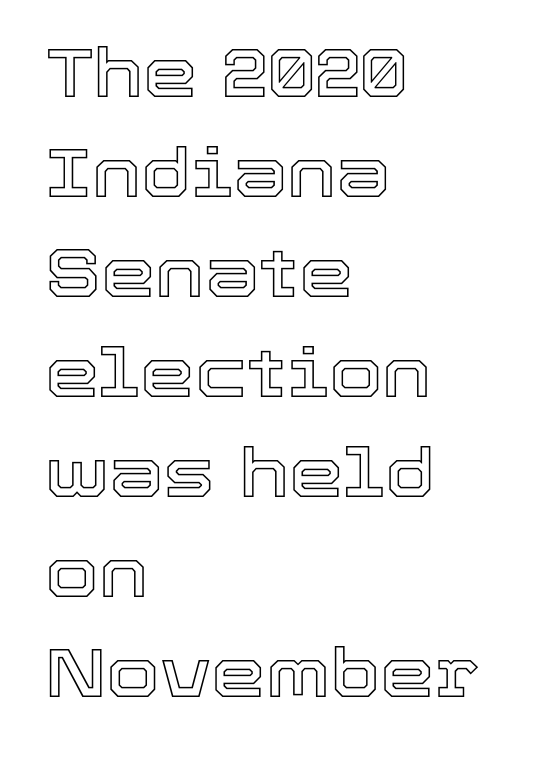
The image shows 69 px text type, upright; set left-aligned, normal line spacing (1.45x), normal letter spacing, not underlined; a medium x-height.
